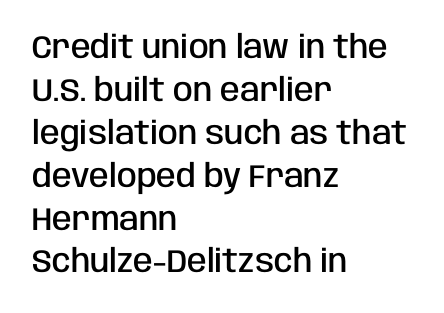
The image shows 32 px semibold, condensed sans-serif type, upright; set left-aligned, normal line spacing (1.34x), normal letter spacing, not underlined; low stroke contrast and a large x-height.
